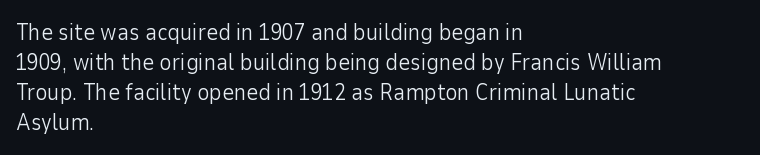
Q: Is the text bold? A: No.
Q: Is the text italic (slanted)? A: No, it is upright.
Q: Is the text underlined? A: No.
Q: How is the paragraph aligned? A: Left-aligned.
Q: Is the spacing between letters normal or unusually wide? A: Normal.
Q: Is the spacing between lines tight, normal or loose? A: Normal.
